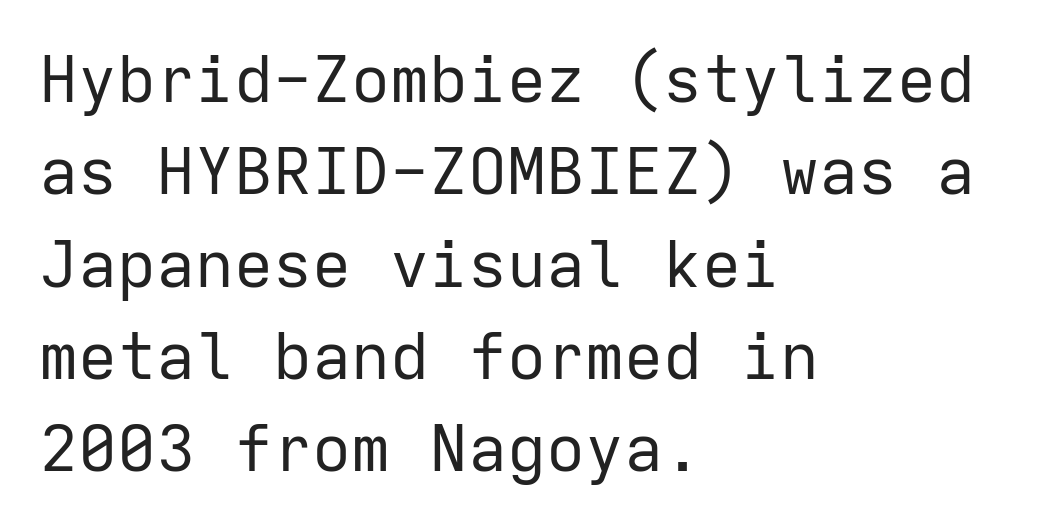
The image shows 65 px regular-weight sans-serif type, upright, monospaced; set left-aligned, normal line spacing (1.42x), normal letter spacing, not underlined; low stroke contrast and a medium x-height.
